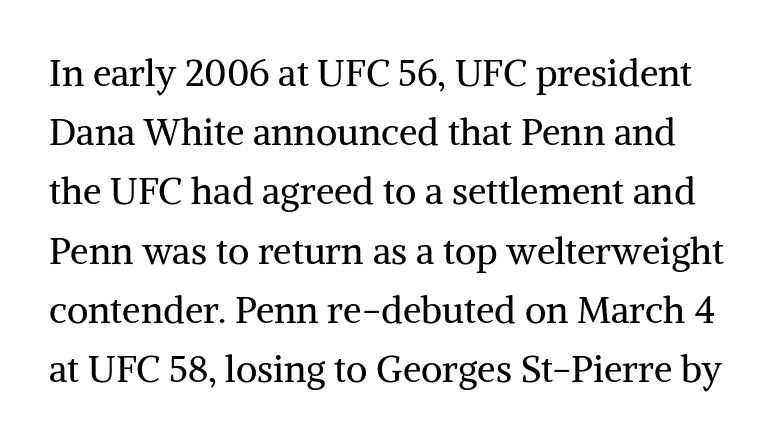
{"serif": "yes", "italic": "no", "bold": "no", "weight": "regular", "width": "normal", "stroke_contrast": "medium", "x_height": "medium", "monospaced": "no", "underline": "no", "line_spacing": "normal", "line_spacing_ratio": 1.6, "letter_spacing": "normal", "letter_spacing_em": 0.0, "glyph_px": 37}
